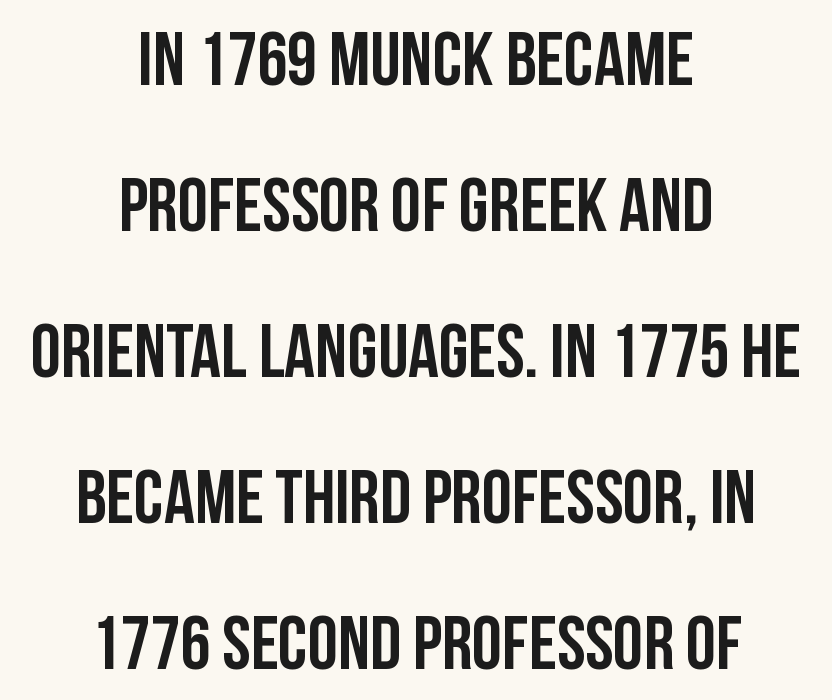
{"serif": "no", "italic": "no", "width": "condensed", "stroke_contrast": "low", "x_height": "large", "monospaced": "no", "underline": "no", "align": "center", "line_spacing": "loose", "line_spacing_ratio": 1.92, "letter_spacing": "normal", "letter_spacing_em": 0.0, "glyph_px": 76}
